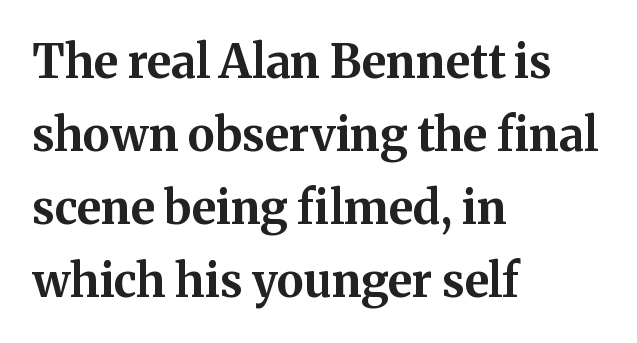
Q: Is the text bold? A: Yes.
Q: Is the text italic (slanted)? A: No, it is upright.
Q: Is the typeface a serif or a sans-serif typeface? A: Serif.
Q: Is the text underlined? A: No.
Q: How is the paragraph aligned? A: Left-aligned.
Q: Is the spacing between letters normal or unusually wide? A: Normal.
Q: Is the spacing between lines tight, normal or loose? A: Normal.
Q: Width (condensed, normal, or wide)? A: Normal.
Q: Stroke contrast? A: Medium.
Q: x-height? A: Medium.
Q: Monospaced? A: No.
